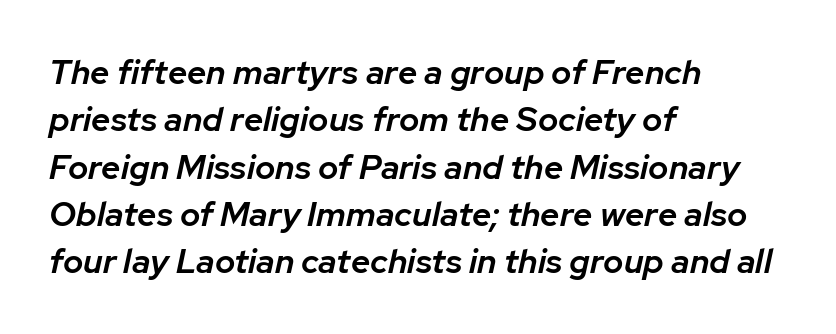
Do the characters align in a grid? No, the font is proportional. Whoever set this chose a conventional vertical rhythm. Each word holds together tightly as a unit, with standard inter-letter gaps. A classic flush-left, rag-right setting is used for this passage. Stems and bowls a touch heavier than normal — semibold. Descenders hang freely into open space.
